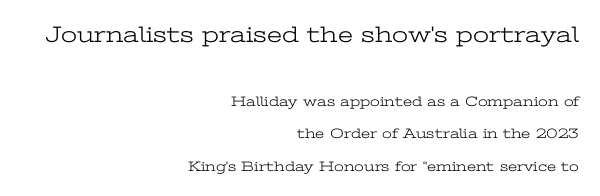
The image shows 23 px text type, upright; set right-aligned, loose line spacing (2.32x), normal letter spacing, not underlined; the first (top) block is 1.64x larger.
